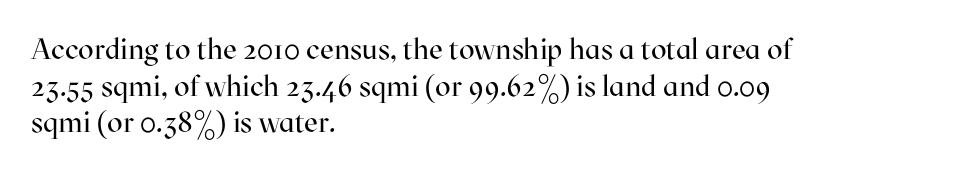
The image shows 29 px regular-weight serif type, upright; set left-aligned, normal line spacing (1.26x), normal letter spacing, not underlined; high stroke contrast and a medium x-height.
